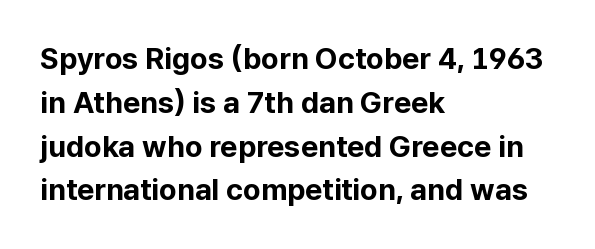
The image shows 30 px bold sans-serif type, upright; set left-aligned, normal line spacing (1.46x), normal letter spacing, not underlined; low stroke contrast and a medium x-height.
